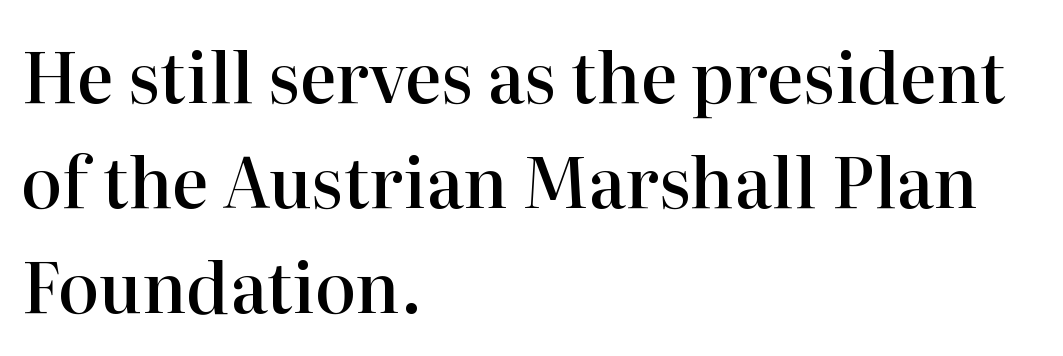
The image shows 69 px semibold serif type, upright; set left-aligned, normal line spacing (1.52x), normal letter spacing, not underlined; high stroke contrast and a medium x-height.
